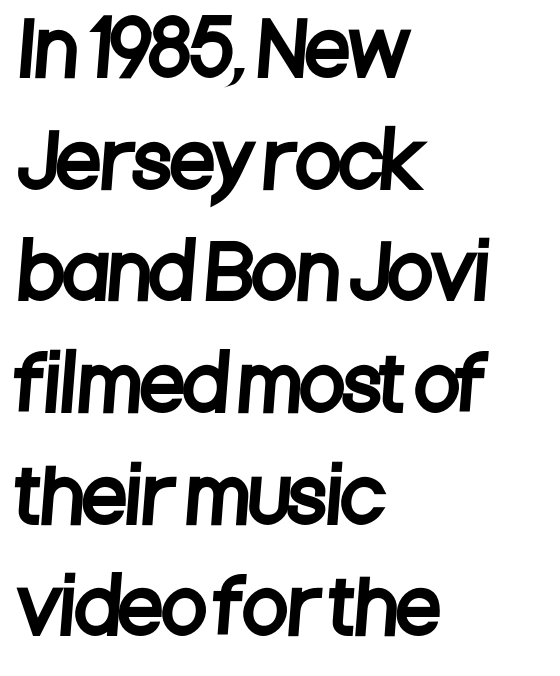
{"serif": "no", "width": "condensed", "stroke_contrast": "low", "x_height": "large", "monospaced": "no", "underline": "no", "align": "left", "line_spacing": "normal", "line_spacing_ratio": 1.53, "letter_spacing": "normal", "letter_spacing_em": 0.0, "glyph_px": 73}
